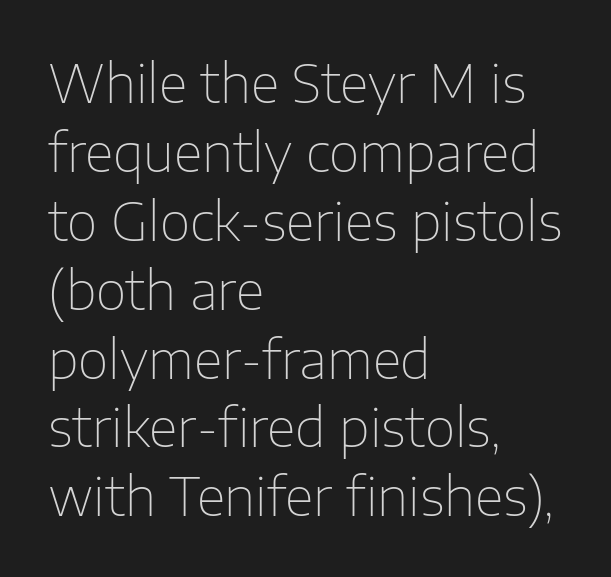
Between one letter and the next there's only the usual sliver of space. The face used here is a sans, in the tradition of grotesques and geometrics. The space beneath each line is pristine and unruled. Leading matches the norm, producing a regular column. Every character sits straight up, as roman type does. The passage is arranged the way most books set body copy — flush left.
